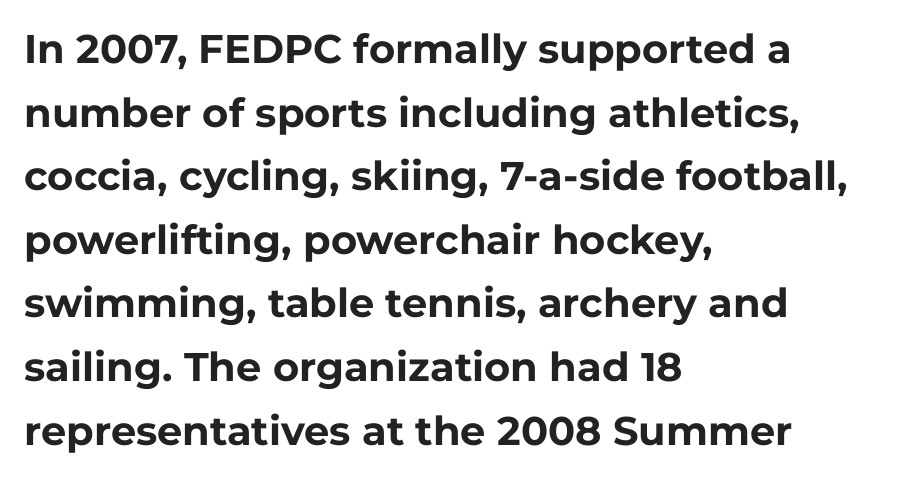
Q: Is the text bold? A: Yes.
Q: Is the text italic (slanted)? A: No, it is upright.
Q: Is the typeface a serif or a sans-serif typeface? A: Sans-serif.
Q: Is the text underlined? A: No.
Q: How is the paragraph aligned? A: Left-aligned.
Q: Is the spacing between letters normal or unusually wide? A: Normal.
Q: Is the spacing between lines tight, normal or loose? A: Normal.
Q: Width (condensed, normal, or wide)? A: Normal.
Q: Stroke contrast? A: Low.
Q: x-height? A: Medium.
Q: Monospaced? A: No.
